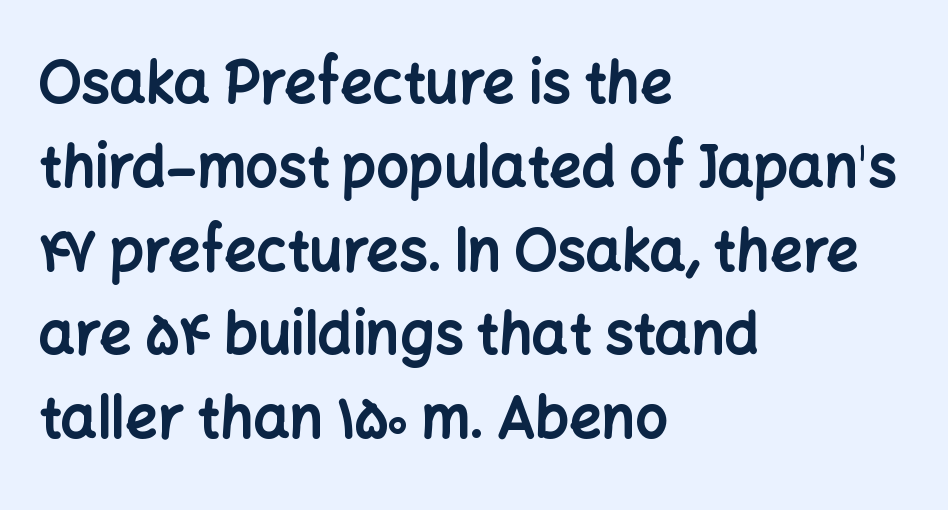
The characters look thick and weighty, a clear bold. The lines are quadded left. Nobody drew a line under any word here. The face used here is proportionally spaced, like ordinary book or web type. Tracking value appears to be zero — textbook default spacing. Unlike italic type, these characters show no tilt at all.
